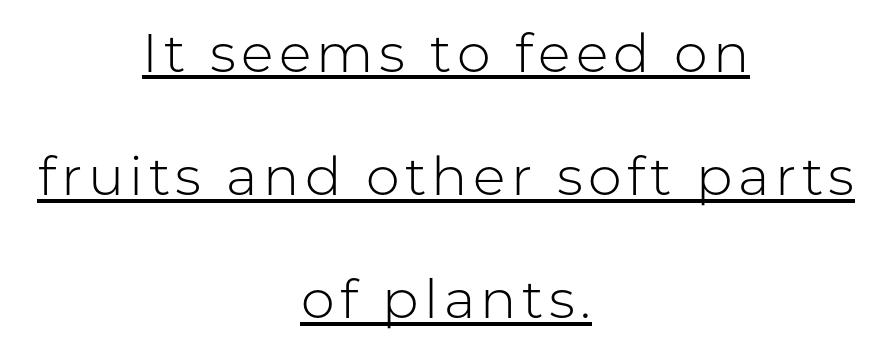
Q: Is the text bold? A: No.
Q: Is the text italic (slanted)? A: No, it is upright.
Q: Is the typeface a serif or a sans-serif typeface? A: Sans-serif.
Q: Is the text underlined? A: Yes.
Q: How is the paragraph aligned? A: Centered.
Q: Is the spacing between lines tight, normal or loose? A: Loose.
Q: Width (condensed, normal, or wide)? A: Normal.
Q: Stroke contrast? A: Low.
Q: x-height? A: Medium.
Q: Monospaced? A: No.
